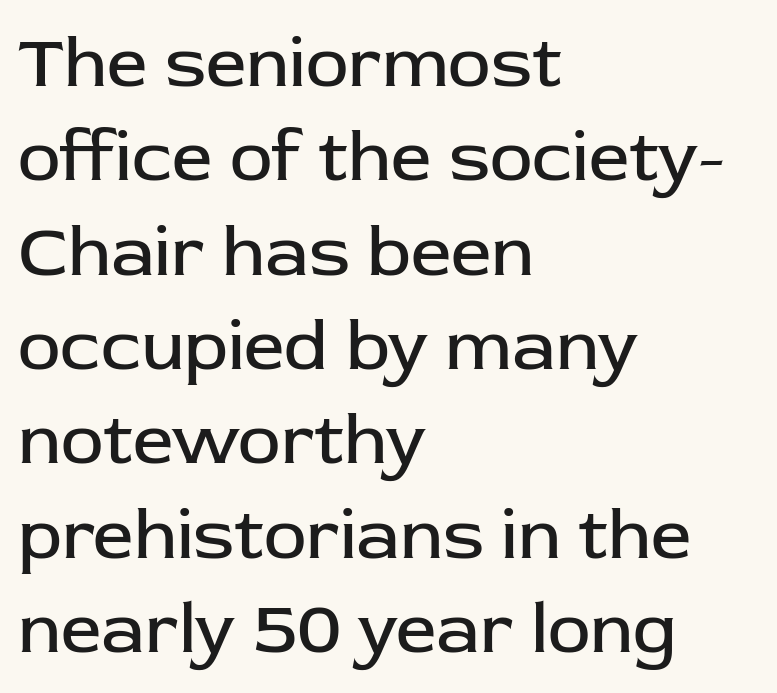
Q: Is the text bold? A: No.
Q: Is the text italic (slanted)? A: No, it is upright.
Q: Is the typeface a serif or a sans-serif typeface? A: Sans-serif.
Q: Is the text underlined? A: No.
Q: How is the paragraph aligned? A: Left-aligned.
Q: Is the spacing between letters normal or unusually wide? A: Normal.
Q: Is the spacing between lines tight, normal or loose? A: Normal.
Q: Width (condensed, normal, or wide)? A: Normal.
Q: Stroke contrast? A: Low.
Q: x-height? A: Medium.
Q: Monospaced? A: No.
